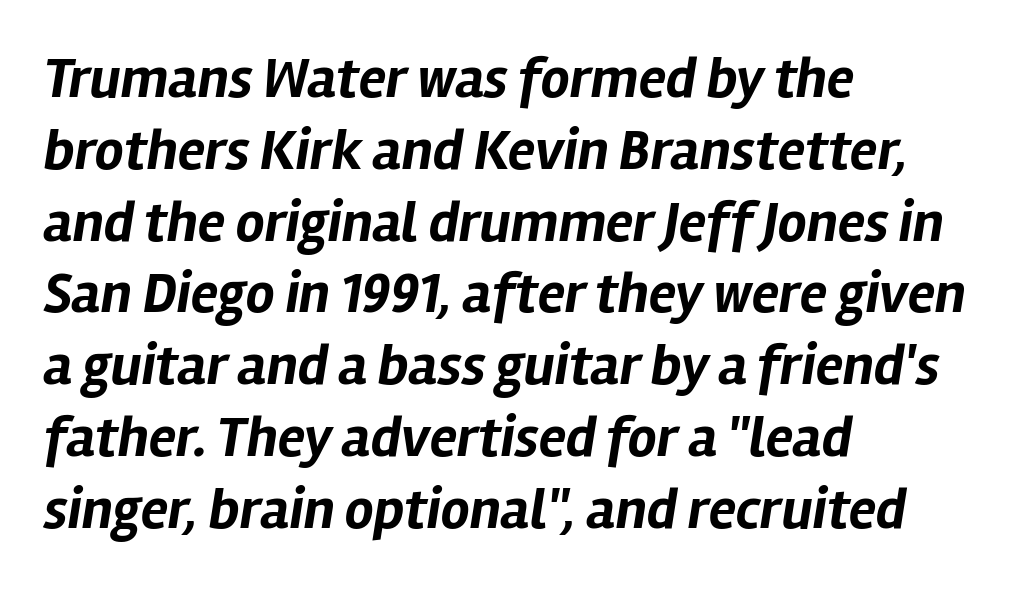
{"italic": "yes", "lean": "right", "slant_degrees": 12, "bold": "yes", "weight": "bold", "width": "normal", "stroke_contrast": "low", "x_height": "medium", "monospaced": "no", "underline": "no", "align": "left", "line_spacing": "normal", "line_spacing_ratio": 1.26, "letter_spacing": "normal", "letter_spacing_em": 0.0, "glyph_px": 57}
